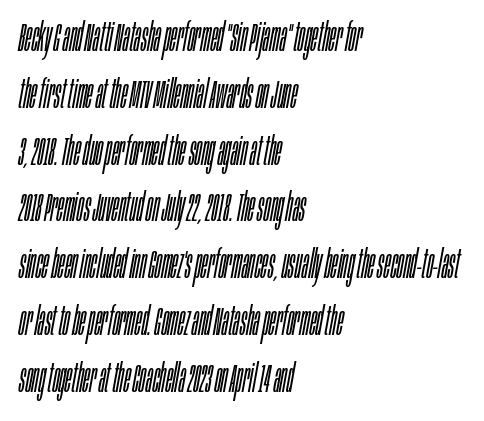
Q: Is the text bold? A: No.
Q: Is the text italic (slanted)? A: Yes, it leans right by about 10 degrees.
Q: Is the text underlined? A: No.
Q: How is the paragraph aligned? A: Left-aligned.
Q: Is the spacing between letters normal or unusually wide? A: Normal.
Q: Is the spacing between lines tight, normal or loose? A: Normal.
Q: Width (condensed, normal, or wide)? A: Condensed.
Q: Stroke contrast? A: Low.
Q: x-height? A: Large.
Q: Monospaced? A: No.
